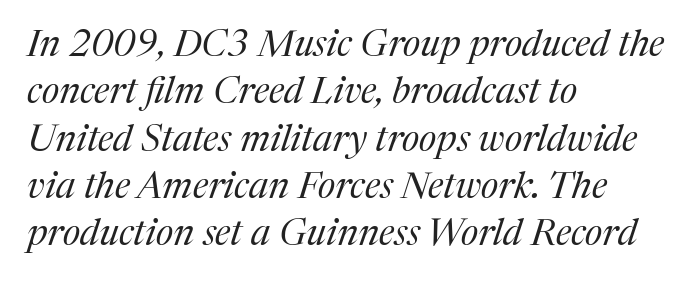
Does the lettering tilt? It does — this is italic. Typeset ragged right — the left edge is the straight one. Line spacing here is normal. The passage shown is not underscored anywhere.
